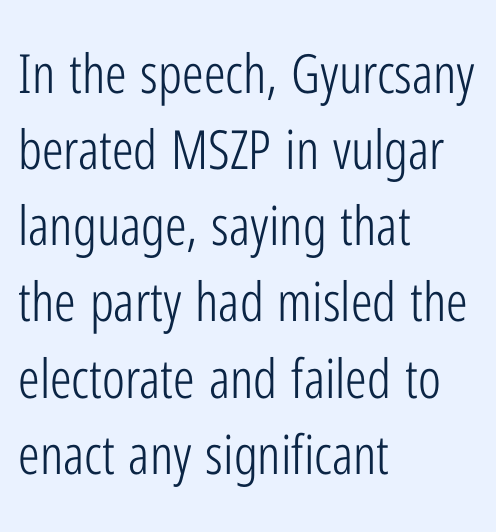
The image shows 54 px light, condensed sans-serif type, upright; set left-aligned, normal line spacing (1.41x), normal letter spacing, not underlined; low stroke contrast and a medium x-height.
